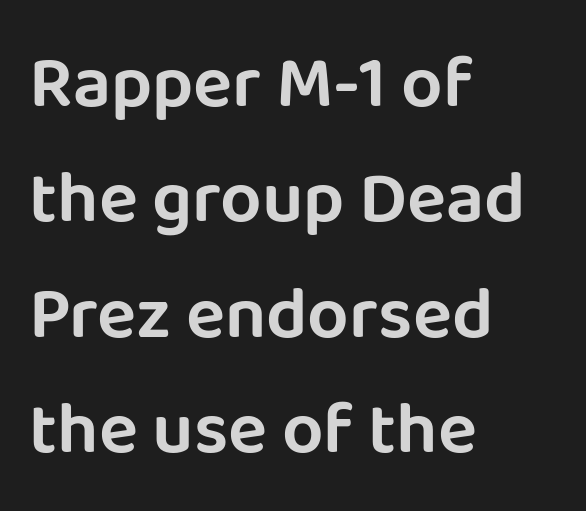
Q: Is the text italic (slanted)? A: No, it is upright.
Q: Is the typeface a serif or a sans-serif typeface? A: Sans-serif.
Q: Is the text underlined? A: No.
Q: How is the paragraph aligned? A: Left-aligned.
Q: Is the spacing between letters normal or unusually wide? A: Normal.
Q: Is the spacing between lines tight, normal or loose? A: Normal.
Q: Width (condensed, normal, or wide)? A: Normal.
Q: Stroke contrast? A: Low.
Q: x-height? A: Large.
Q: Monospaced? A: No.
